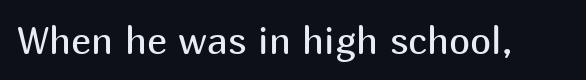
{"serif": "no", "italic": "no", "bold": "no", "weight": "regular", "width": "normal", "stroke_contrast": "medium", "x_height": "medium", "monospaced": "no", "underline": "no", "letter_spacing": "normal", "letter_spacing_em": 0.0, "glyph_px": 38}
